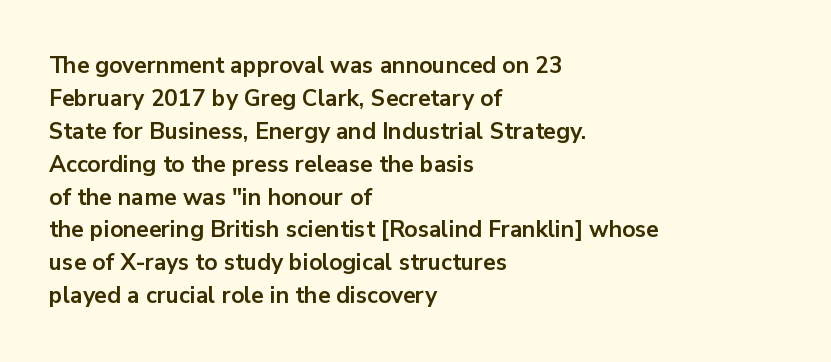
{"italic": "no", "bold": "yes", "underline": "no", "align": "left", "line_spacing": "normal", "line_spacing_ratio": 1.43, "letter_spacing": "normal", "letter_spacing_em": 0.0, "glyph_px": 23}
